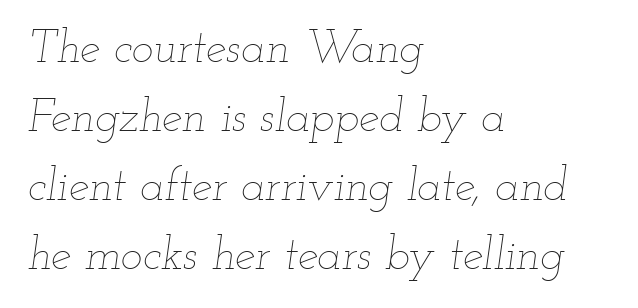
Q: Is the text bold? A: No.
Q: Is the text italic (slanted)? A: Yes, it leans right by about 12 degrees.
Q: Is the text underlined? A: No.
Q: How is the paragraph aligned? A: Left-aligned.
Q: Is the spacing between letters normal or unusually wide? A: Normal.
Q: Is the spacing between lines tight, normal or loose? A: Normal.
Q: Width (condensed, normal, or wide)? A: Wide.
Q: Stroke contrast? A: Low.
Q: x-height? A: Small.
Q: Monospaced? A: No.
